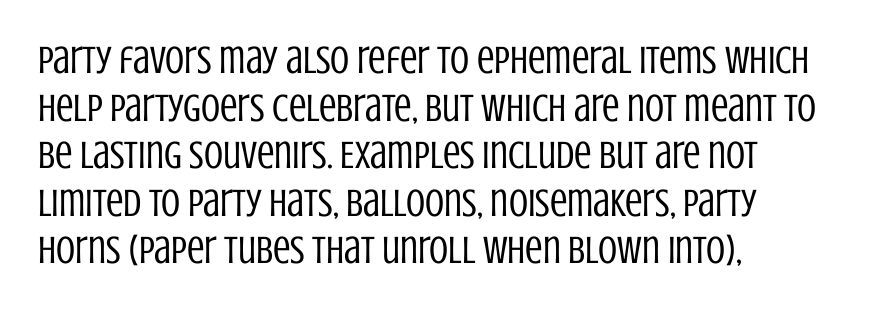
Is this a sans? Yes — the strokes have no serifs. The passage shown is typed in a proportional face where columns would drift. The strokes are not fattened; the text isn't bold. Look at the tracking — it's just the regular setting, nothing added. Does the lettering tilt? It doesn't — this is upright.
